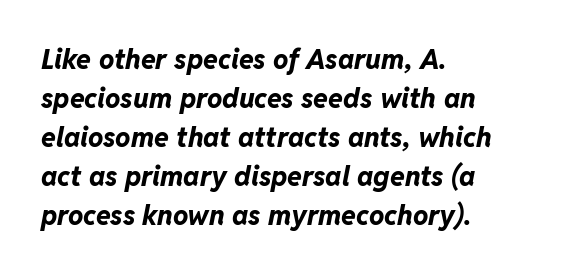
Q: Is the text bold? A: Yes.
Q: Is the text italic (slanted)? A: Yes, it leans right by about 11 degrees.
Q: Is the text underlined? A: No.
Q: How is the paragraph aligned? A: Left-aligned.
Q: Is the spacing between letters normal or unusually wide? A: Normal.
Q: Is the spacing between lines tight, normal or loose? A: Normal.
